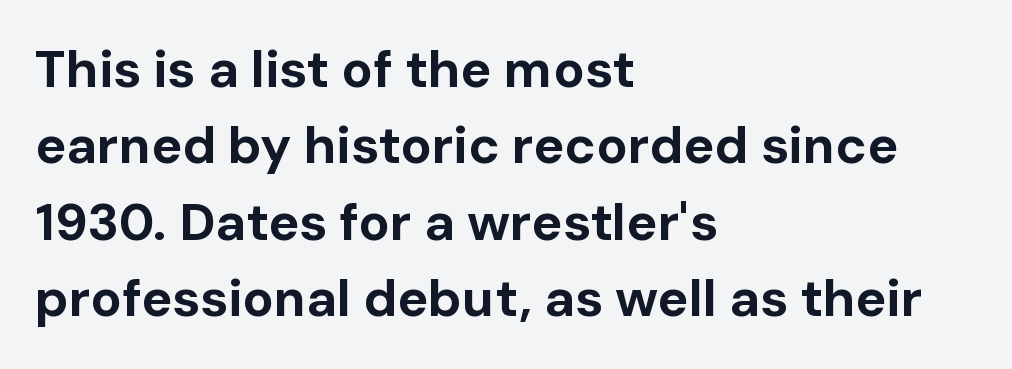
Q: Is the text bold? A: Yes.
Q: Is the text italic (slanted)? A: No, it is upright.
Q: Is the typeface a serif or a sans-serif typeface? A: Sans-serif.
Q: Is the text underlined? A: No.
Q: How is the paragraph aligned? A: Left-aligned.
Q: Is the spacing between letters normal or unusually wide? A: Normal.
Q: Is the spacing between lines tight, normal or loose? A: Normal.
Q: Width (condensed, normal, or wide)? A: Normal.
Q: Stroke contrast? A: Low.
Q: x-height? A: Medium.
Q: Monospaced? A: No.
